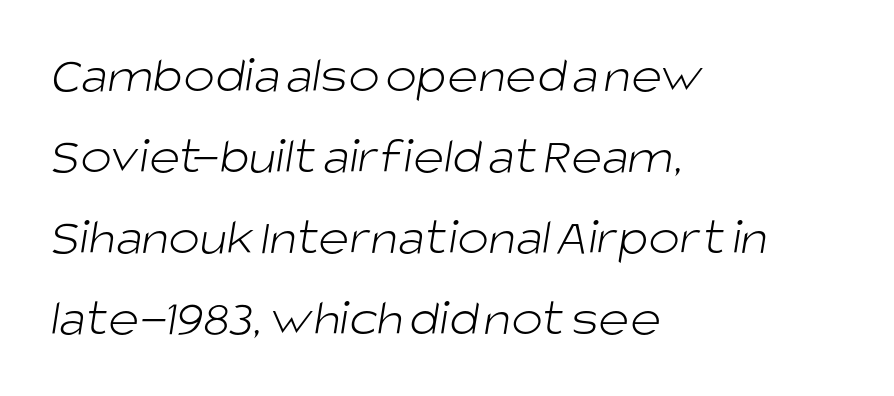
Q: Is the text bold? A: No.
Q: Is the typeface a serif or a sans-serif typeface? A: Sans-serif.
Q: Is the text underlined? A: No.
Q: How is the paragraph aligned? A: Left-aligned.
Q: Is the spacing between letters normal or unusually wide? A: Normal.
Q: Is the spacing between lines tight, normal or loose? A: Normal.
Q: Width (condensed, normal, or wide)? A: Normal.
Q: Stroke contrast? A: Low.
Q: x-height? A: Large.
Q: Monospaced? A: No.
